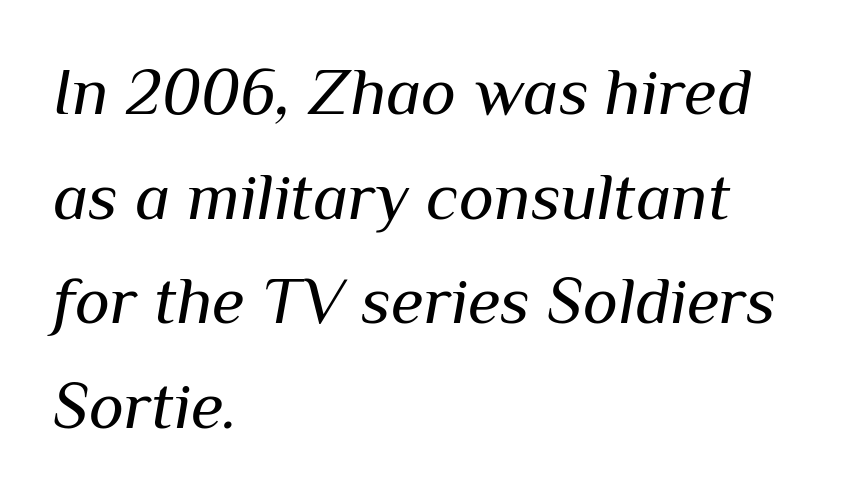
{"italic": "yes", "lean": "right", "slant_degrees": 10, "bold": "no", "weight": "regular", "width": "normal", "stroke_contrast": "medium", "x_height": "medium", "monospaced": "no", "underline": "no", "align": "left", "line_spacing": "normal", "line_spacing_ratio": 1.56, "letter_spacing": "normal", "letter_spacing_em": 0.0, "glyph_px": 67}
